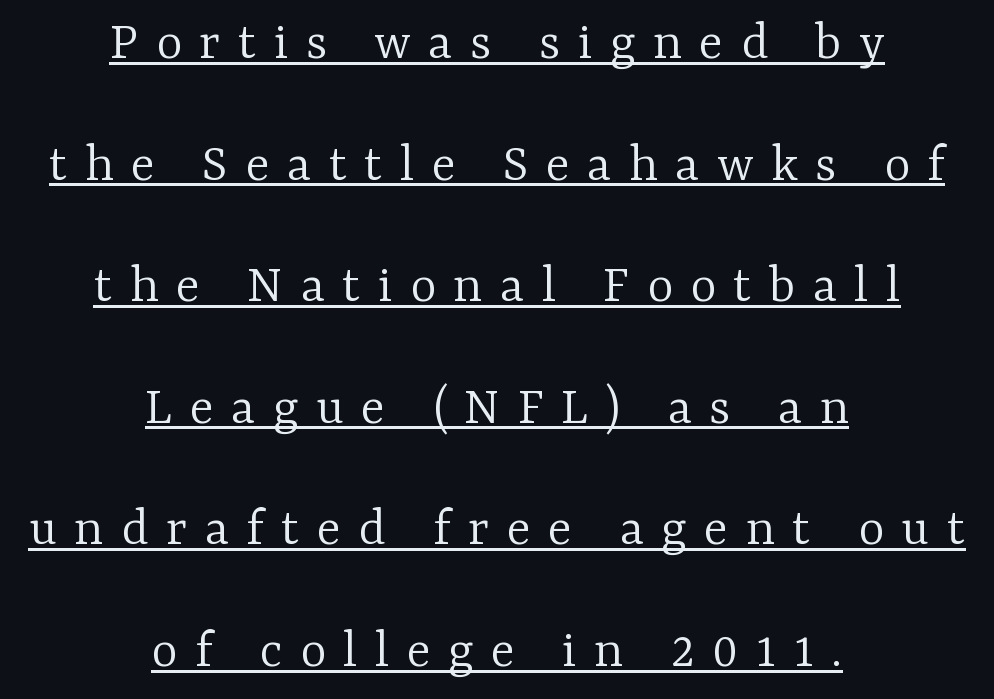
The image shows 56 px light serif type, upright; set centered, loose line spacing (2.17x), unusually wide letter spacing (+0.31 em), underlined; low stroke contrast and a medium x-height.
